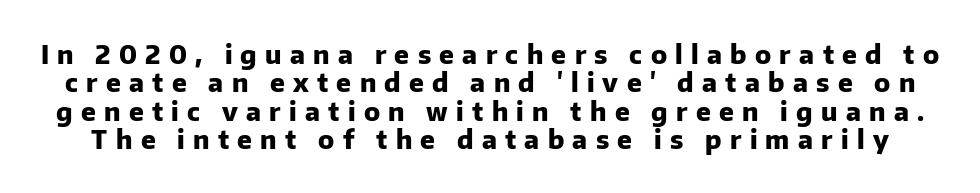
{"italic": "no", "bold": "yes", "underline": "no", "line_spacing": "tight", "line_spacing_ratio": 1.09, "letter_spacing": "wide", "letter_spacing_em": 0.32, "glyph_px": 26}
